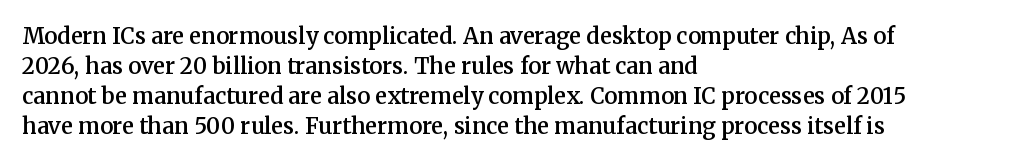
The image shows 22 px text type, upright; set left-aligned, normal line spacing (1.36x), normal letter spacing, not underlined.
